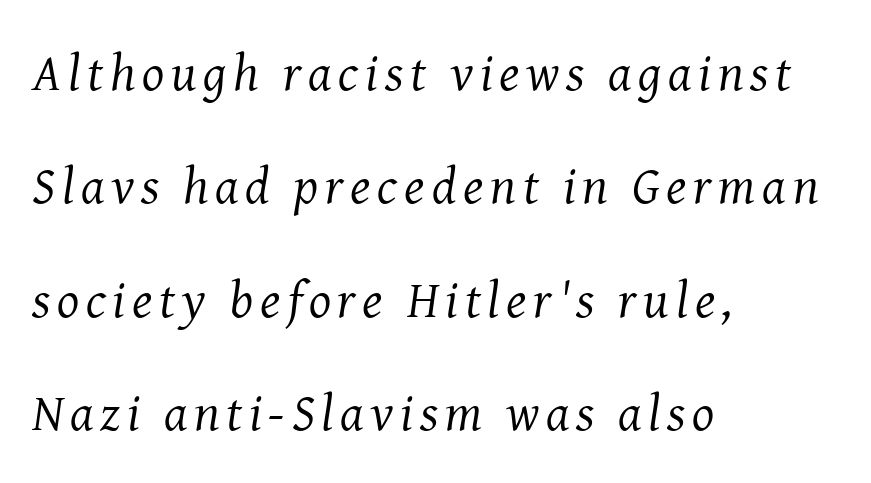
The image shows 52 px regular-weight serif type, italic (leaning right); set left-aligned, loose line spacing (2.18x), not underlined; medium stroke contrast and a medium x-height.
